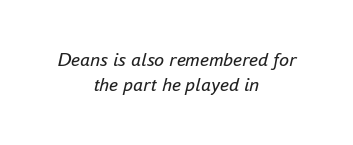
Q: Is the text bold? A: No.
Q: Is the text italic (slanted)? A: Yes, it leans right by about 16 degrees.
Q: Is the text underlined? A: No.
Q: How is the paragraph aligned? A: Centered.
Q: Is the spacing between letters normal or unusually wide? A: Normal.
Q: Is the spacing between lines tight, normal or loose? A: Normal.
